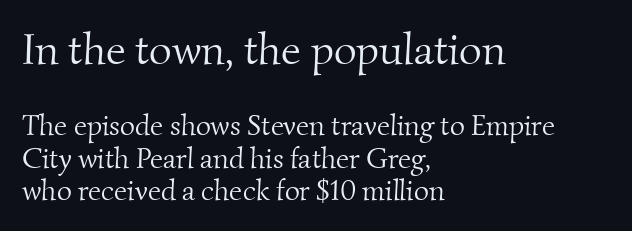
Q: Is the text bold? A: No.
Q: Is the typeface a serif or a sans-serif typeface? A: Serif.
Q: Is the text underlined? A: No.
Q: How is the paragraph aligned? A: Left-aligned.
Q: Is the spacing between letters normal or unusually wide? A: Normal.
Q: Is the spacing between lines tight, normal or loose? A: Tight.
Q: Which block of text is set in a larger size, the first (top) or the second (bottom)? A: The first (top) one.
Q: Width (condensed, normal, or wide)? A: Normal.
Q: Stroke contrast? A: Medium.
Q: x-height? A: Small.
Q: Monospaced? A: No.
